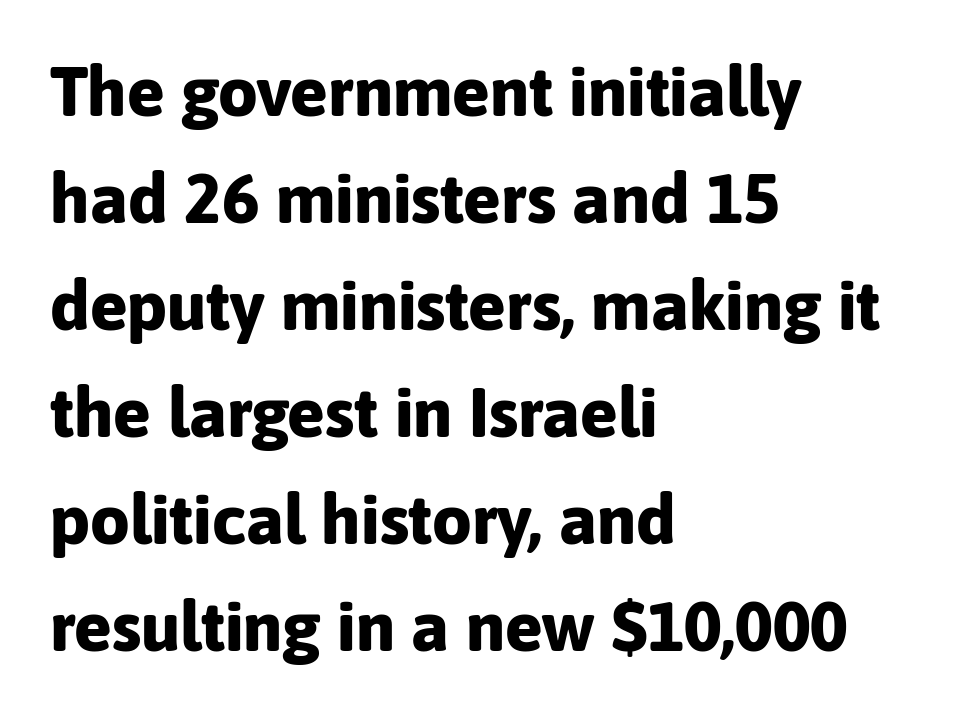
Q: Is the text bold? A: Yes.
Q: Is the text italic (slanted)? A: No, it is upright.
Q: Is the typeface a serif or a sans-serif typeface? A: Sans-serif.
Q: Is the text underlined? A: No.
Q: How is the paragraph aligned? A: Left-aligned.
Q: Is the spacing between letters normal or unusually wide? A: Normal.
Q: Is the spacing between lines tight, normal or loose? A: Normal.
Q: Width (condensed, normal, or wide)? A: Normal.
Q: Stroke contrast? A: Low.
Q: x-height? A: Medium.
Q: Monospaced? A: No.
